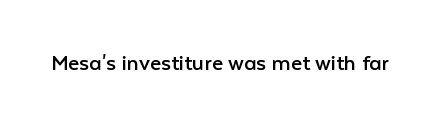
Q: Is the text bold? A: No.
Q: Is the text italic (slanted)? A: No, it is upright.
Q: Is the text underlined? A: No.
Q: Is the spacing between letters normal or unusually wide? A: Normal.
